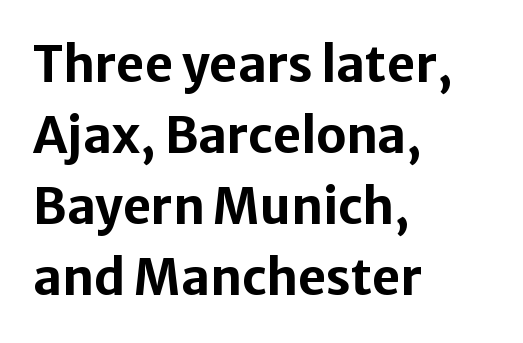
The baseline area is clear. Successive baselines arrive at the customary interval. How heavy is the stroke? Heavy — this is a bold. Is this a fixed-width face? No — the glyphs have proportional, varying widths.
